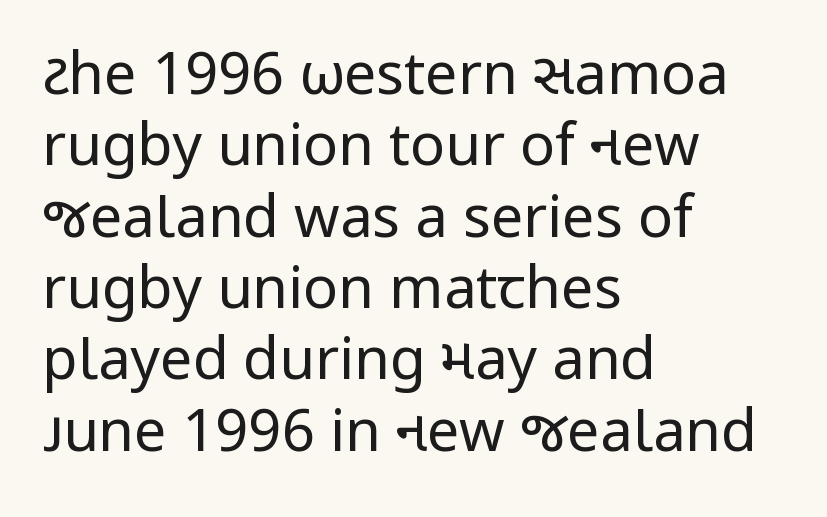
The image shows 58 px regular-weight sans-serif type, upright; set left-aligned, line spacing 1.23x, normal letter spacing, not underlined; low stroke contrast and a medium x-height.
